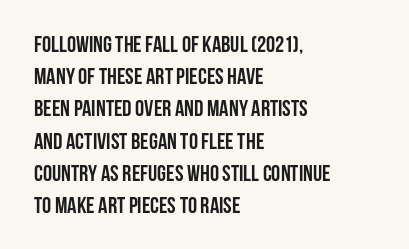
{"italic": "no", "bold": "yes", "underline": "no", "align": "left", "line_spacing": "normal", "line_spacing_ratio": 1.4, "letter_spacing": "normal", "letter_spacing_em": 0.0, "glyph_px": 23}
